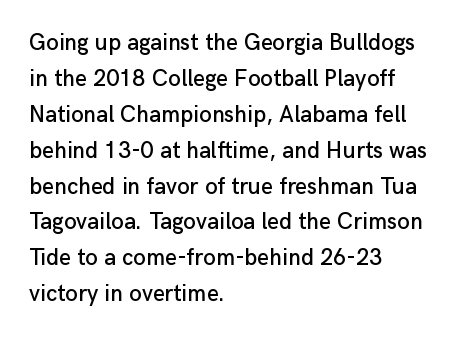
{"italic": "no", "underline": "no", "align": "left", "line_spacing": "normal", "line_spacing_ratio": 1.56, "letter_spacing": "normal", "letter_spacing_em": 0.0, "glyph_px": 23}
